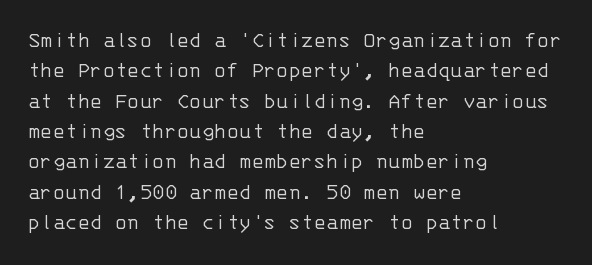
The space directly below the letters is spotless. Caption: standard tracking, unaltered. Vertically, the passage feels balanced, rows spaced as you'd expect. Does the lettering tilt? It doesn't — this is upright.
